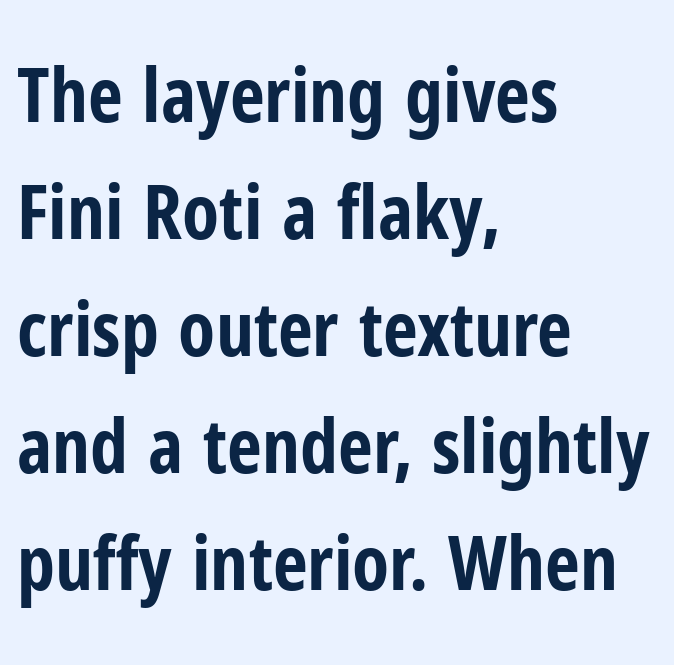
Q: Is the text bold? A: Yes.
Q: Is the text italic (slanted)? A: No, it is upright.
Q: Is the typeface a serif or a sans-serif typeface? A: Sans-serif.
Q: Is the text underlined? A: No.
Q: How is the paragraph aligned? A: Left-aligned.
Q: Is the spacing between letters normal or unusually wide? A: Normal.
Q: Is the spacing between lines tight, normal or loose? A: Normal.
Q: Width (condensed, normal, or wide)? A: Condensed.
Q: Stroke contrast? A: Low.
Q: x-height? A: Medium.
Q: Monospaced? A: No.
